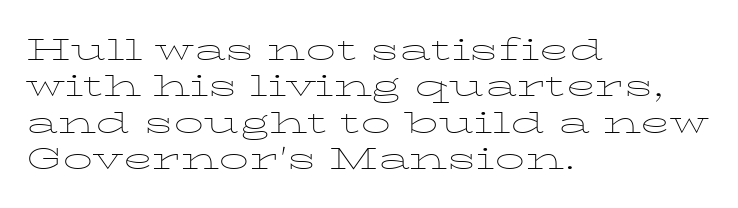
{"serif": "yes", "italic": "no", "bold": "no", "weight": "thin", "width": "wide", "stroke_contrast": "low", "x_height": "medium", "monospaced": "no", "underline": "no", "align": "left", "line_spacing_ratio": 1.21, "letter_spacing": "normal", "letter_spacing_em": 0.0, "glyph_px": 30}
